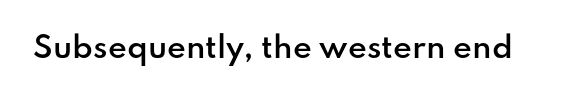
Q: Is the text bold? A: Semi-bold.
Q: Is the text italic (slanted)? A: No, it is upright.
Q: Is the typeface a serif or a sans-serif typeface? A: Sans-serif.
Q: Is the text underlined? A: No.
Q: Is the spacing between letters normal or unusually wide? A: Normal.
Q: Width (condensed, normal, or wide)? A: Normal.
Q: Stroke contrast? A: Low.
Q: x-height? A: Small.
Q: Monospaced? A: No.
